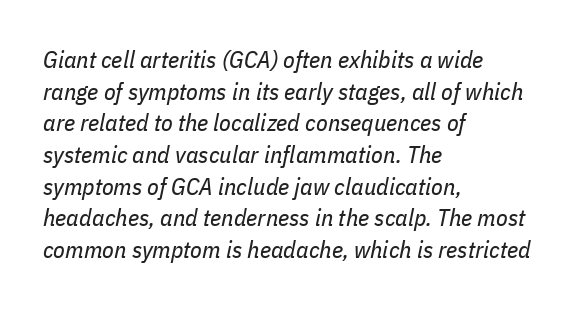
{"italic": "yes", "lean": "right", "slant_degrees": 11, "bold": "no", "underline": "no", "align": "left", "line_spacing": "normal", "line_spacing_ratio": 1.32, "letter_spacing": "normal", "letter_spacing_em": 0.0, "glyph_px": 24}
